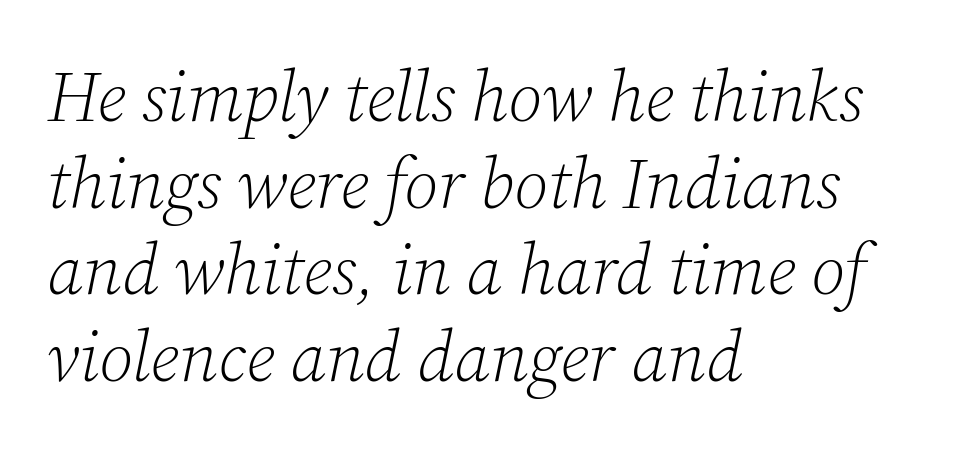
{"serif": "yes", "italic": "yes", "lean": "right", "slant_degrees": 12, "bold": "no", "weight": "light", "width": "normal", "stroke_contrast": "low", "x_height": "medium", "monospaced": "no", "underline": "no", "align": "left", "line_spacing_ratio": 1.22, "letter_spacing": "normal", "letter_spacing_em": 0.0, "glyph_px": 71}
